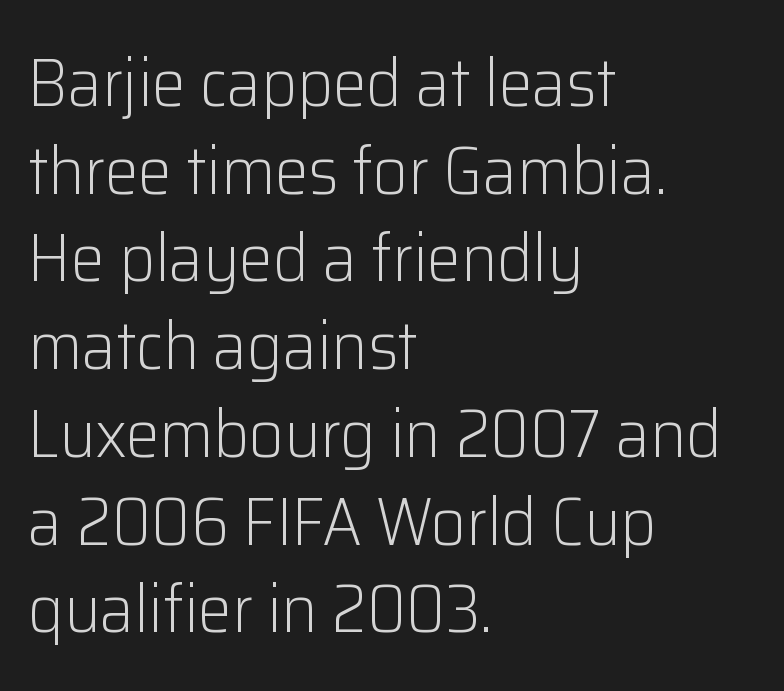
{"serif": "no", "italic": "no", "bold": "no", "weight": "light", "width": "normal", "stroke_contrast": "low", "x_height": "medium", "monospaced": "no", "underline": "no", "align": "left", "line_spacing": "normal", "line_spacing_ratio": 1.29, "letter_spacing": "normal", "letter_spacing_em": 0.0, "glyph_px": 68}
